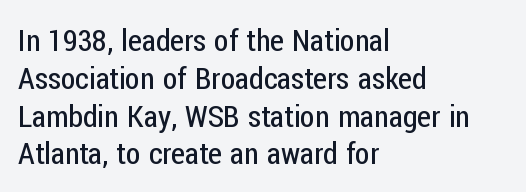
Q: Is the text bold? A: No.
Q: Is the text italic (slanted)? A: No, it is upright.
Q: Is the typeface a serif or a sans-serif typeface? A: Sans-serif.
Q: Is the text underlined? A: No.
Q: How is the paragraph aligned? A: Left-aligned.
Q: Is the spacing between letters normal or unusually wide? A: Normal.
Q: Is the spacing between lines tight, normal or loose? A: Normal.
Q: Width (condensed, normal, or wide)? A: Condensed.
Q: Stroke contrast? A: Low.
Q: x-height? A: Medium.
Q: Monospaced? A: No.
